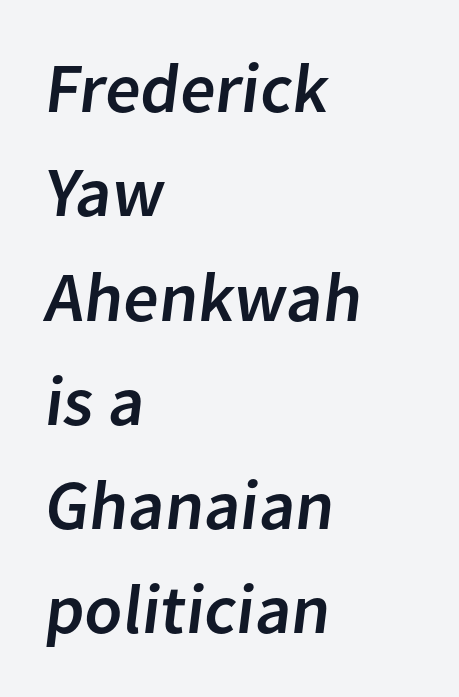
Q: Is the typeface a serif or a sans-serif typeface? A: Sans-serif.
Q: Is the text underlined? A: No.
Q: How is the paragraph aligned? A: Left-aligned.
Q: Is the spacing between letters normal or unusually wide? A: Normal.
Q: Is the spacing between lines tight, normal or loose? A: Normal.
Q: Width (condensed, normal, or wide)? A: Normal.
Q: Stroke contrast? A: Low.
Q: x-height? A: Medium.
Q: Monospaced? A: No.
